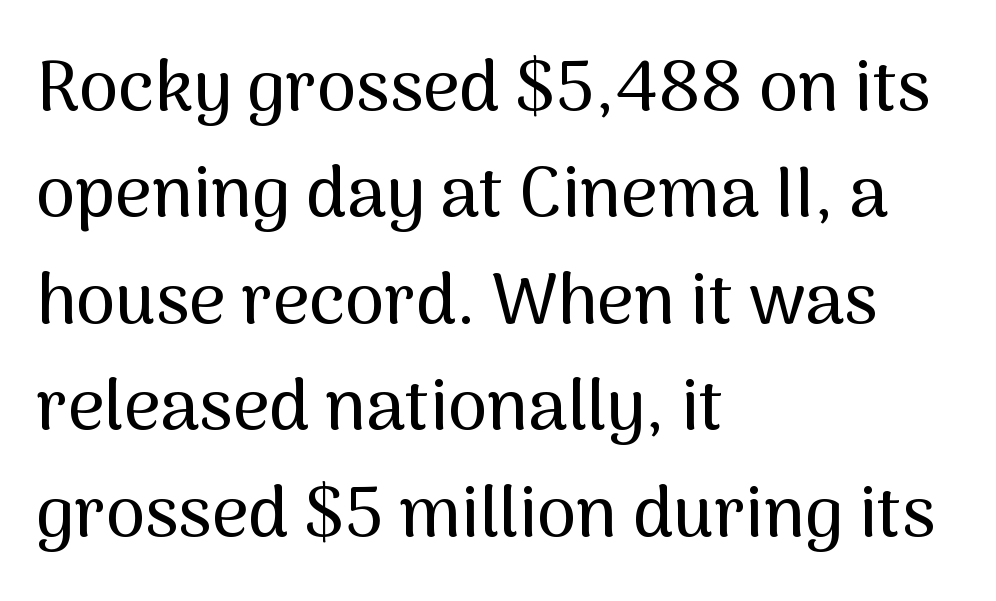
Q: Is the text italic (slanted)? A: No, it is upright.
Q: Is the typeface a serif or a sans-serif typeface? A: Sans-serif.
Q: Is the text underlined? A: No.
Q: How is the paragraph aligned? A: Left-aligned.
Q: Is the spacing between letters normal or unusually wide? A: Normal.
Q: Is the spacing between lines tight, normal or loose? A: Normal.
Q: Width (condensed, normal, or wide)? A: Normal.
Q: Stroke contrast? A: Medium.
Q: x-height? A: Medium.
Q: Monospaced? A: No.
